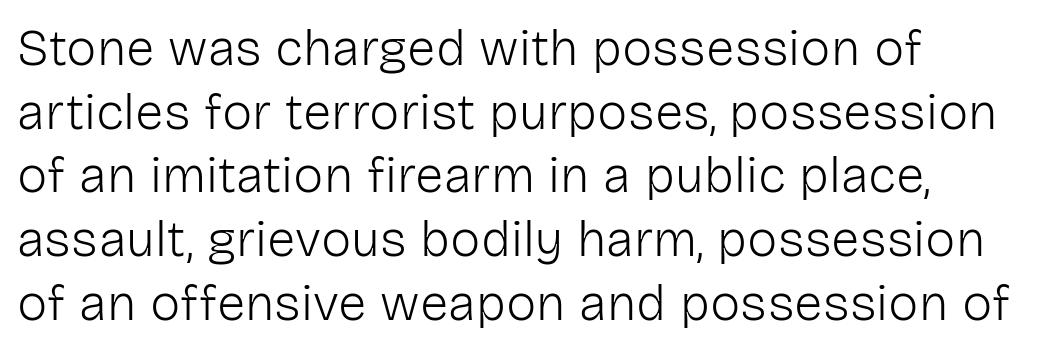
Q: Is the text bold? A: No.
Q: Is the text italic (slanted)? A: No, it is upright.
Q: Is the typeface a serif or a sans-serif typeface? A: Sans-serif.
Q: Is the text underlined? A: No.
Q: Is the spacing between letters normal or unusually wide? A: Normal.
Q: Is the spacing between lines tight, normal or loose? A: Normal.
Q: Width (condensed, normal, or wide)? A: Normal.
Q: Stroke contrast? A: Low.
Q: x-height? A: Medium.
Q: Monospaced? A: No.
